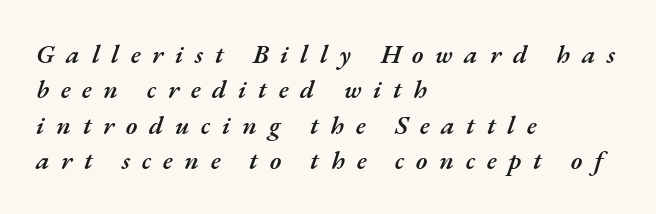
{"italic": "yes", "lean": "right", "slant_degrees": 17, "bold": "semi", "underline": "no", "align": "left", "line_spacing": "normal", "line_spacing_ratio": 1.36, "letter_spacing": "wide", "letter_spacing_em": 0.45, "glyph_px": 26}
